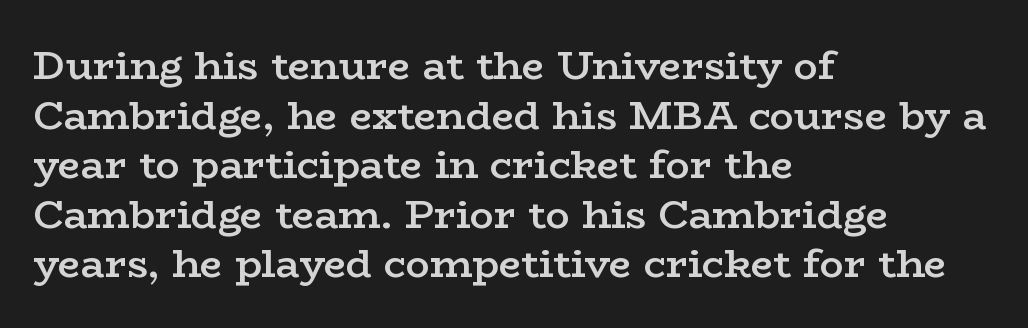
Q: Is the text bold? A: Semi-bold.
Q: Is the text italic (slanted)? A: No, it is upright.
Q: Is the typeface a serif or a sans-serif typeface? A: Serif.
Q: Is the text underlined? A: No.
Q: How is the paragraph aligned? A: Left-aligned.
Q: Is the spacing between letters normal or unusually wide? A: Normal.
Q: Width (condensed, normal, or wide)? A: Wide.
Q: Stroke contrast? A: Low.
Q: x-height? A: Medium.
Q: Monospaced? A: No.
